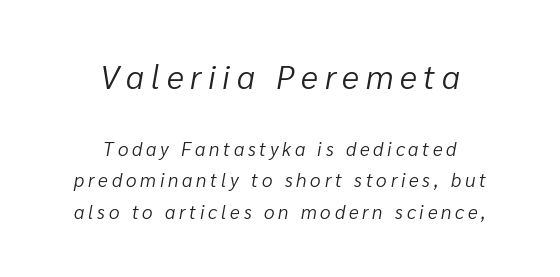
An italicized treatment has been applied to the whole sample. Rule under the text: the space is simply empty. A typesetter would call this leading conventional body-copy spacing. Do the characters align in a grid? No, the font is proportional.
